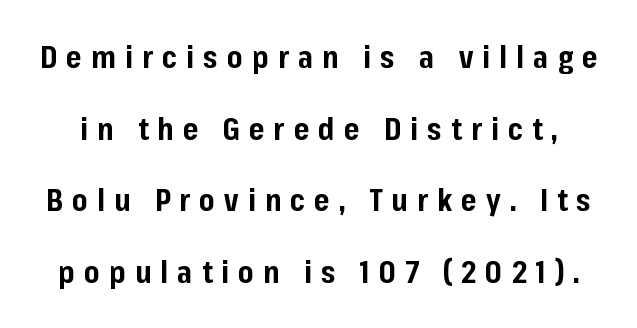
The zone under the glyphs is completely vacant. How are the letters spaced? Widely, with obvious added tracking. What kind of face is this? One without serifs — a sans. Reading down the column, the eye jumps a long way to each next line. Every stem runs plumb, perpendicular to the baseline.
